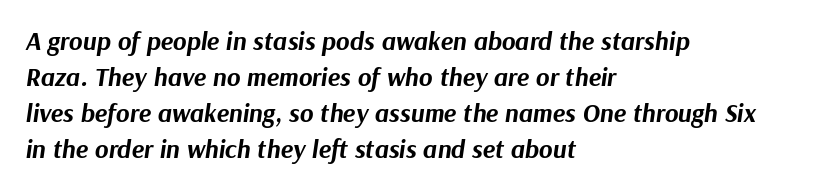
Q: Is the text bold? A: Yes.
Q: Is the text italic (slanted)? A: Yes, it leans right by about 9 degrees.
Q: Is the text underlined? A: No.
Q: How is the paragraph aligned? A: Left-aligned.
Q: Is the spacing between letters normal or unusually wide? A: Normal.
Q: Is the spacing between lines tight, normal or loose? A: Normal.
